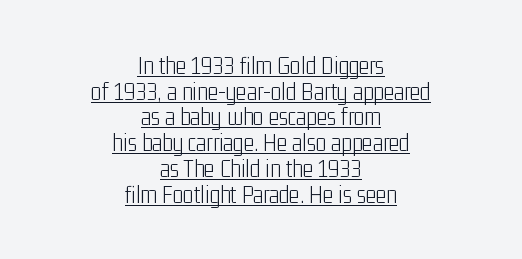
The image shows 25 px text type, upright; set centered, tight line spacing (1.03x), normal letter spacing, underlined.
